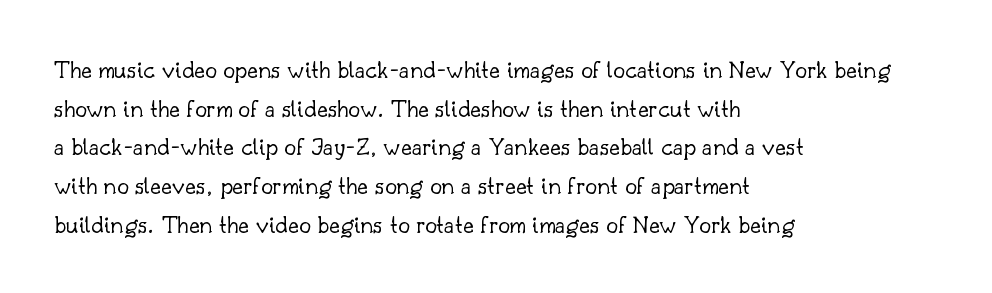
Q: Is the text bold? A: No.
Q: Is the text italic (slanted)? A: No, it is upright.
Q: Is the text underlined? A: No.
Q: How is the paragraph aligned? A: Left-aligned.
Q: Is the spacing between letters normal or unusually wide? A: Normal.
Q: Is the spacing between lines tight, normal or loose? A: Normal.
